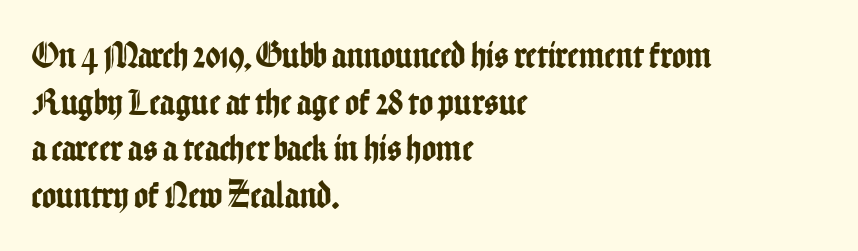
The image shows 38 px condensed sans-serif type, upright; set left-aligned, line spacing 1.23x, normal letter spacing, not underlined; low stroke contrast and a medium x-height.
